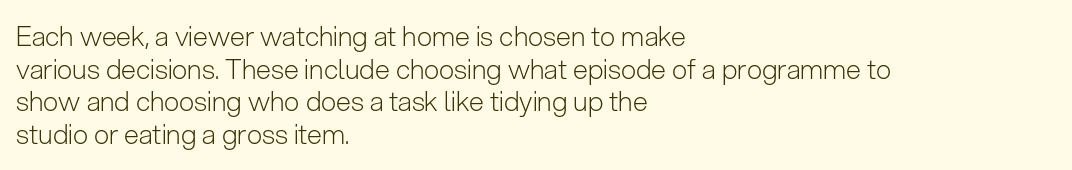
Q: Is the text bold? A: No.
Q: Is the text italic (slanted)? A: No, it is upright.
Q: Is the text underlined? A: No.
Q: How is the paragraph aligned? A: Left-aligned.
Q: Is the spacing between letters normal or unusually wide? A: Normal.
